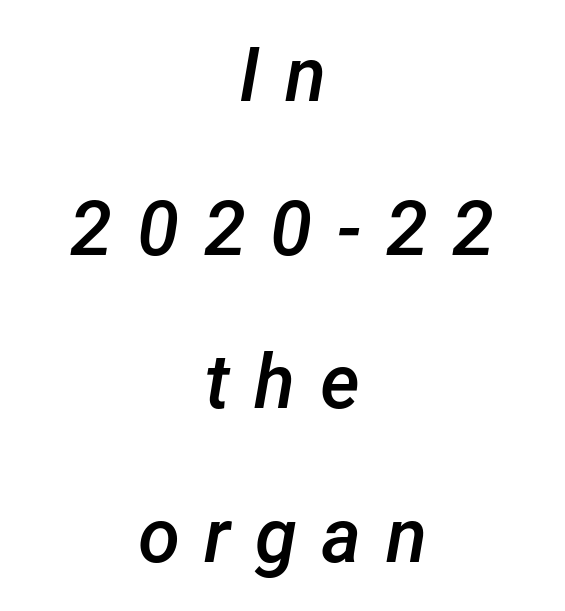
{"italic": "yes", "lean": "right", "slant_degrees": 12, "bold": "semi", "weight": "semibold", "width": "normal", "stroke_contrast": "low", "x_height": "medium", "monospaced": "no", "underline": "no", "align": "center", "line_spacing": "loose", "line_spacing_ratio": 2.02, "letter_spacing": "wide", "letter_spacing_em": 0.32, "glyph_px": 76}
